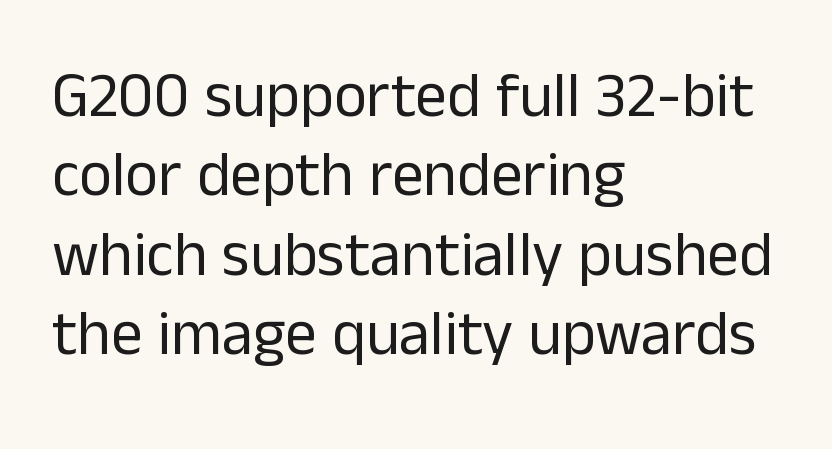
{"serif": "no", "italic": "no", "bold": "no", "weight": "regular", "width": "normal", "stroke_contrast": "low", "x_height": "medium", "monospaced": "no", "underline": "no", "align": "left", "line_spacing": "normal", "line_spacing_ratio": 1.26, "letter_spacing": "normal", "letter_spacing_em": 0.0, "glyph_px": 63}
